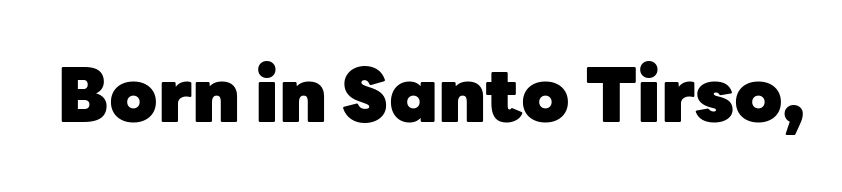
Q: Is the text bold? A: Yes.
Q: Is the text italic (slanted)? A: No, it is upright.
Q: Is the typeface a serif or a sans-serif typeface? A: Sans-serif.
Q: Is the text underlined? A: No.
Q: Is the spacing between letters normal or unusually wide? A: Normal.
Q: Width (condensed, normal, or wide)? A: Normal.
Q: Stroke contrast? A: Low.
Q: x-height? A: Medium.
Q: Monospaced? A: No.
